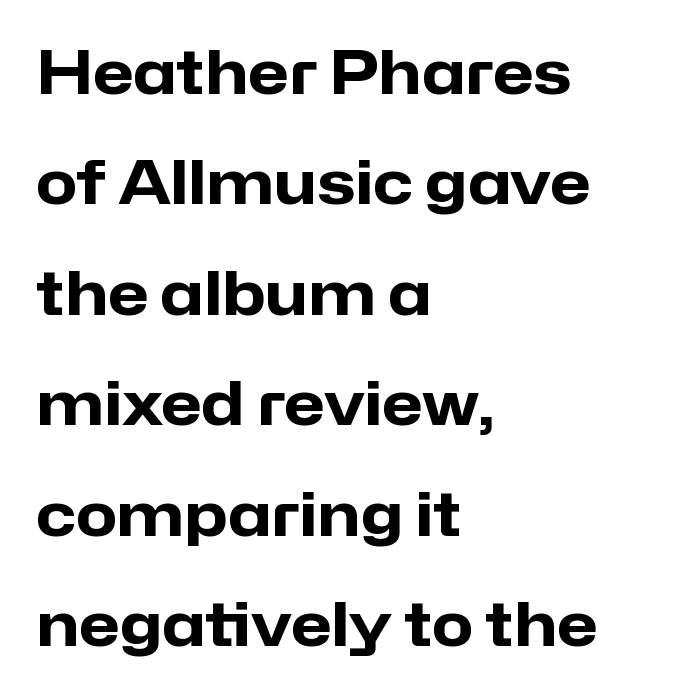
Descenders are the only things crossing below the line. Font category for this specimen: sans-serif. Character widths vary here, with narrow letters taking less room than wide ones. Italic: no, the glyphs are upright roman.
